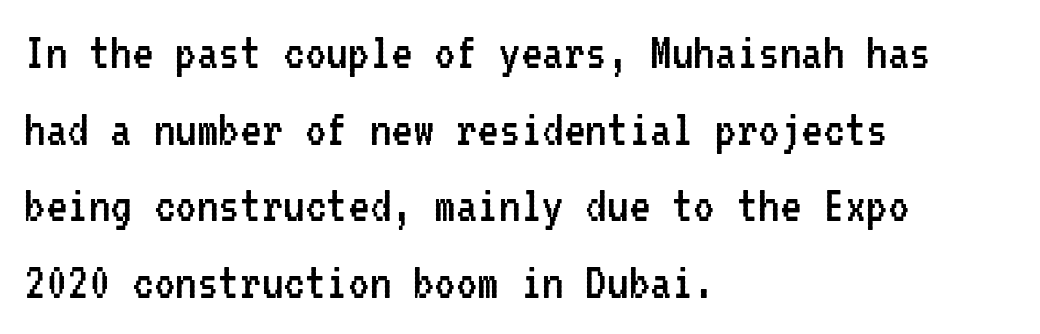
{"serif": "no", "italic": "no", "bold": "no", "weight": "regular", "width": "condensed", "stroke_contrast": "low", "x_height": "medium", "monospaced": "yes", "underline": "no", "align": "left", "line_spacing": "normal", "line_spacing_ratio": 1.42, "letter_spacing": "normal", "letter_spacing_em": 0.0, "glyph_px": 54}
